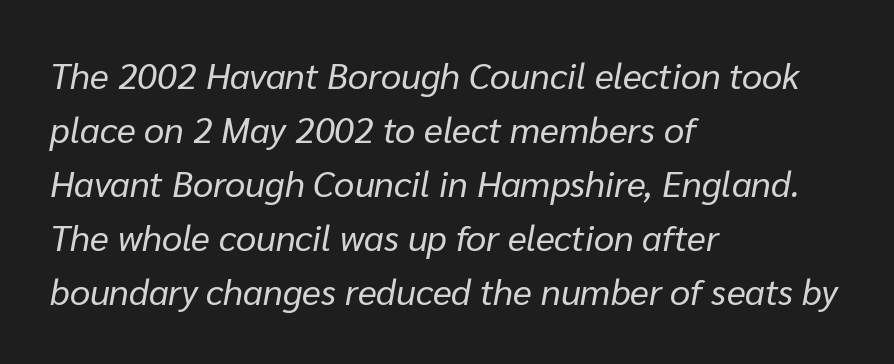
{"italic": "yes", "lean": "right", "slant_degrees": 10, "bold": "no", "weight": "regular", "width": "normal", "stroke_contrast": "low", "x_height": "medium", "monospaced": "no", "underline": "no", "align": "left", "line_spacing": "normal", "line_spacing_ratio": 1.5, "letter_spacing": "normal", "letter_spacing_em": 0.0, "glyph_px": 36}
